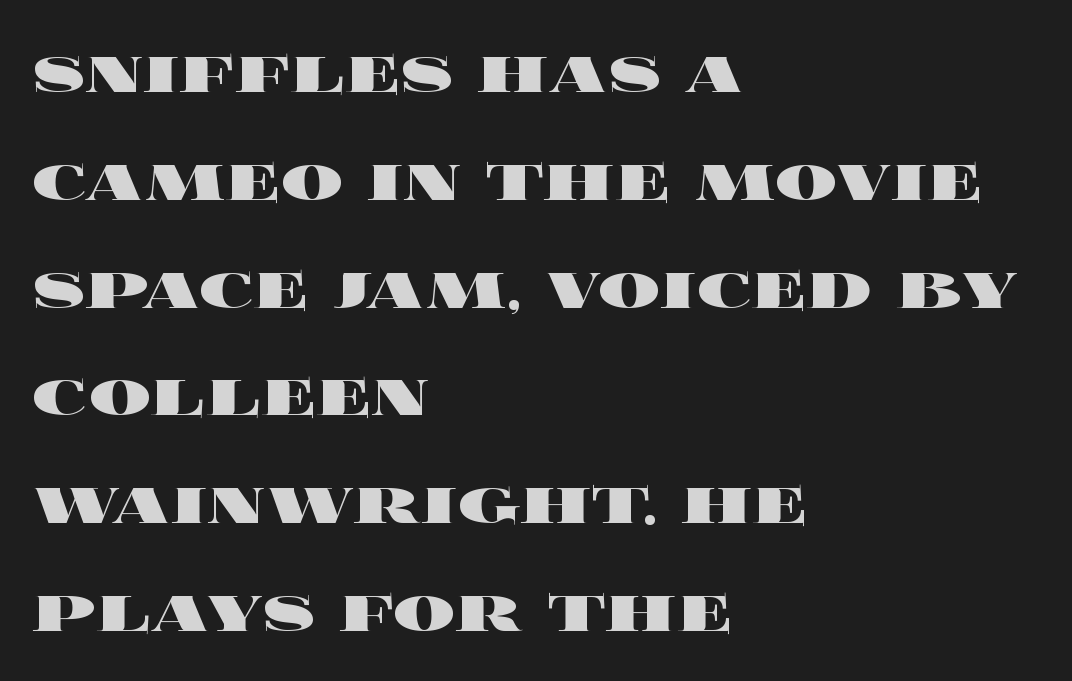
{"italic": "no", "bold": "yes", "weight": "heavy", "width": "wide", "x_height": "large", "monospaced": "no", "underline": "no", "align": "left", "line_spacing": "normal", "line_spacing_ratio": 1.4, "letter_spacing": "normal", "letter_spacing_em": 0.0, "glyph_px": 77}
